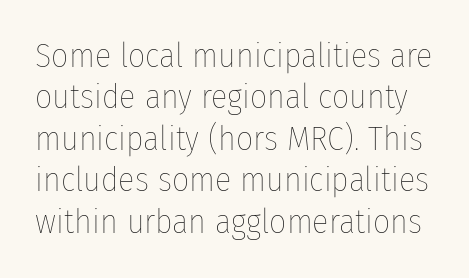
{"italic": "no", "bold": "no", "weight": "thin", "width": "condensed", "stroke_contrast": "low", "x_height": "medium", "monospaced": "no", "underline": "no", "line_spacing_ratio": 1.22, "letter_spacing": "normal", "letter_spacing_em": 0.0, "glyph_px": 34}
